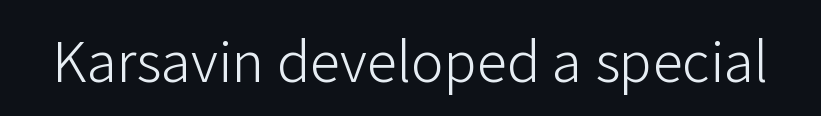
Q: Is the text bold? A: No.
Q: Is the text italic (slanted)? A: No, it is upright.
Q: Is the typeface a serif or a sans-serif typeface? A: Sans-serif.
Q: Is the text underlined? A: No.
Q: Is the spacing between letters normal or unusually wide? A: Normal.
Q: Width (condensed, normal, or wide)? A: Normal.
Q: Stroke contrast? A: Low.
Q: x-height? A: Medium.
Q: Monospaced? A: No.
